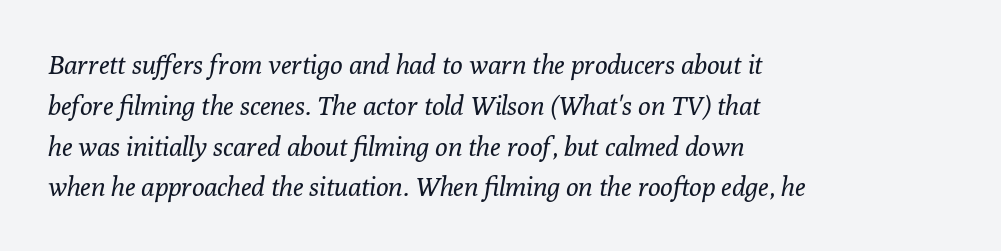
Evenly set lines give the paragraph a standard silhouette. Only glyphs here, with clear space below each row. How are the letters spaced? Ordinarily, with no added tracking. Weight class: somewhere from thin through regular. The typography opts for an oblique posture over an upright one. Where is the straight margin? On the left.
